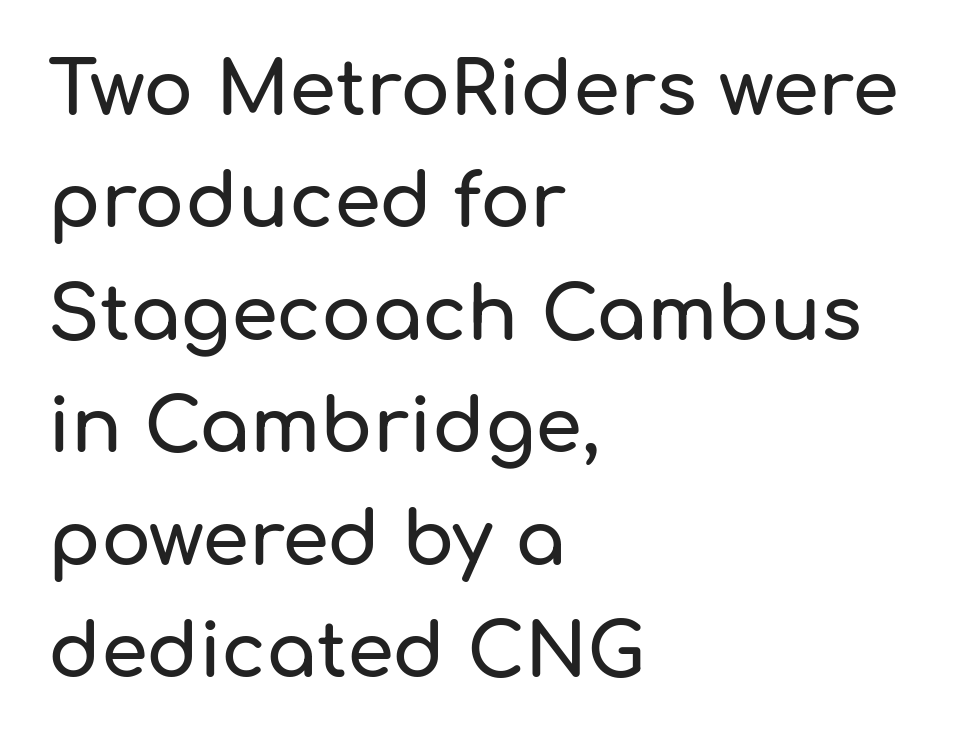
Q: Is the text italic (slanted)? A: No, it is upright.
Q: Is the typeface a serif or a sans-serif typeface? A: Sans-serif.
Q: Is the text underlined? A: No.
Q: How is the paragraph aligned? A: Left-aligned.
Q: Is the spacing between letters normal or unusually wide? A: Normal.
Q: Is the spacing between lines tight, normal or loose? A: Normal.
Q: Width (condensed, normal, or wide)? A: Normal.
Q: Stroke contrast? A: Low.
Q: x-height? A: Medium.
Q: Monospaced? A: No.
